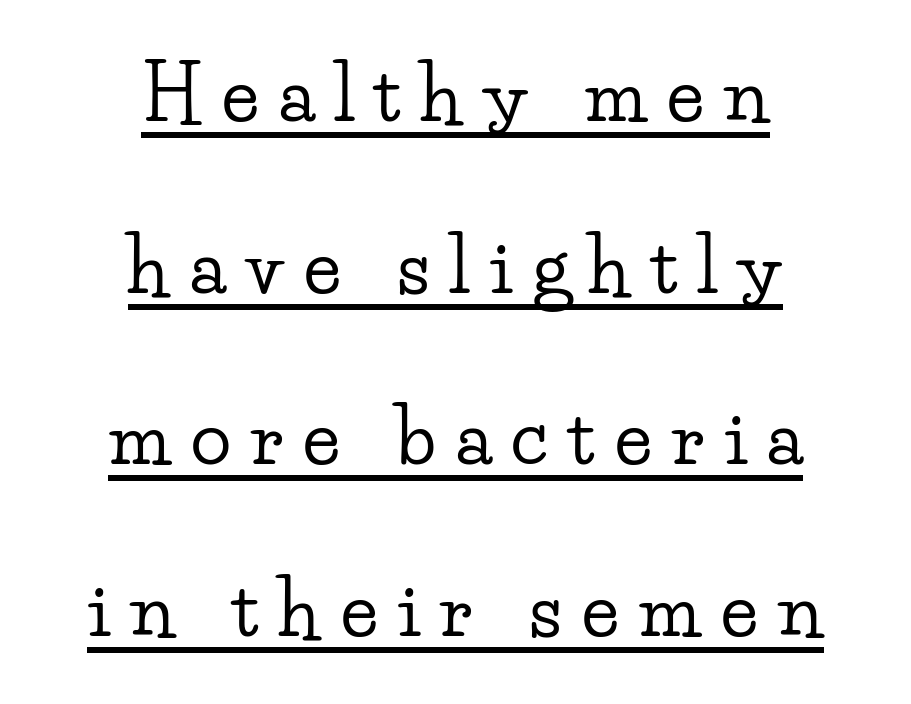
Compared with typical paragraphs, the rows here are farther apart. The rendering positions every line midway between the sides. This rendering widens character spacing well past its baseline value. The specimen includes a rule beneath the text block's lines. Observe the serifs anchoring each vertical stroke in this sample.
